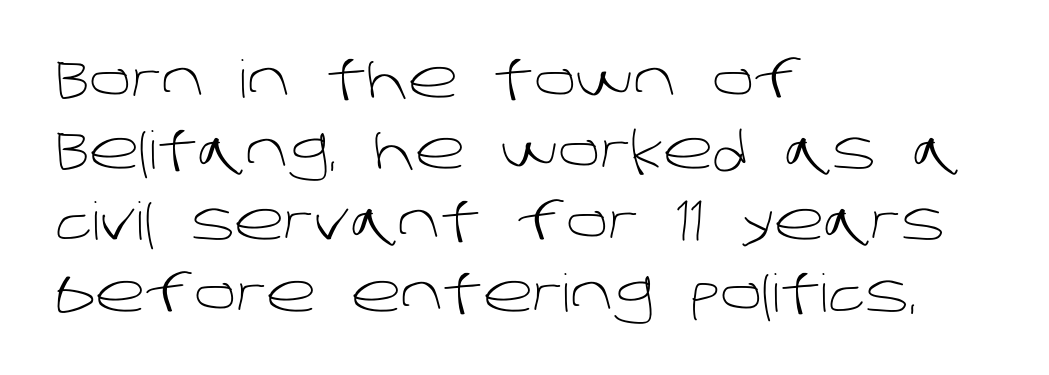
The image shows 52 px light sans-serif type; set left-aligned, normal line spacing (1.37x), normal letter spacing, not underlined; low stroke contrast and a large x-height.
